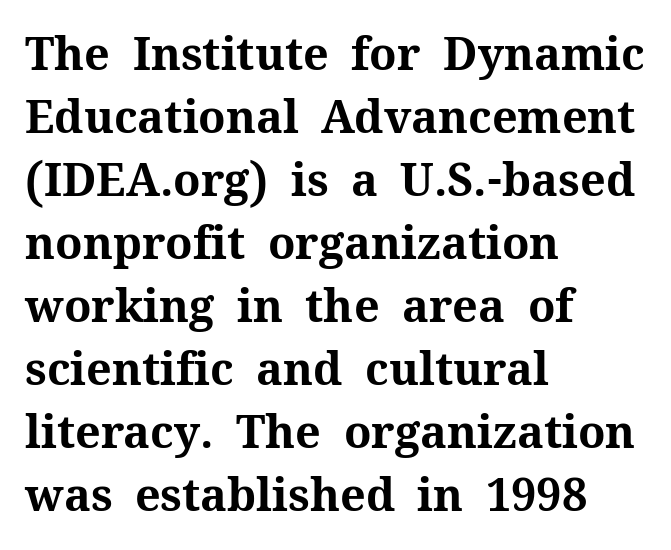
The image shows 45 px bold serif type, upright; set left-aligned, normal line spacing (1.4x), normal letter spacing, not underlined; medium stroke contrast and a medium x-height.
